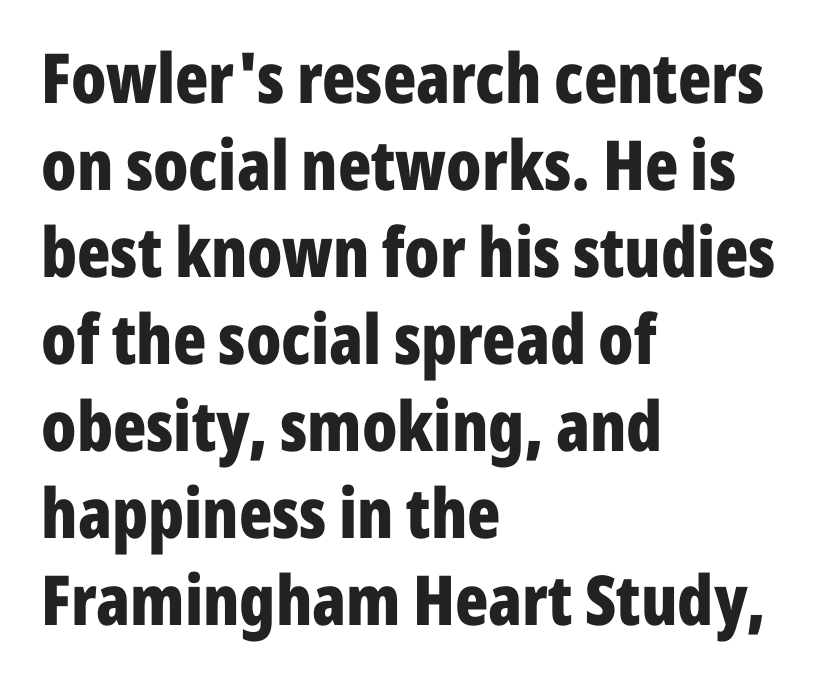
{"serif": "no", "italic": "no", "bold": "yes", "weight": "bold", "width": "condensed", "stroke_contrast": "low", "x_height": "medium", "monospaced": "no", "underline": "no", "align": "left", "line_spacing": "normal", "line_spacing_ratio": 1.26, "letter_spacing": "normal", "letter_spacing_em": 0.0, "glyph_px": 69}
